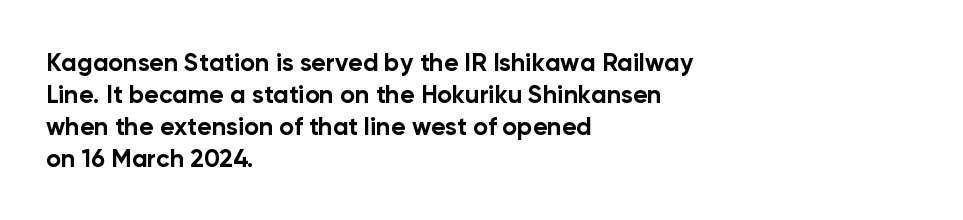
Q: Is the text bold? A: Yes.
Q: Is the text italic (slanted)? A: No, it is upright.
Q: Is the text underlined? A: No.
Q: How is the paragraph aligned? A: Left-aligned.
Q: Is the spacing between letters normal or unusually wide? A: Normal.
Q: Is the spacing between lines tight, normal or loose? A: Normal.
